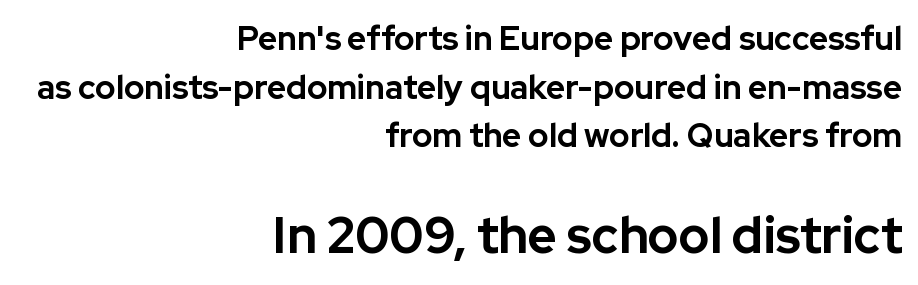
Q: Is the text bold? A: Yes.
Q: Is the text italic (slanted)? A: No, it is upright.
Q: Is the typeface a serif or a sans-serif typeface? A: Sans-serif.
Q: Is the text underlined? A: No.
Q: How is the paragraph aligned? A: Right-aligned.
Q: Is the spacing between letters normal or unusually wide? A: Normal.
Q: Is the spacing between lines tight, normal or loose? A: Normal.
Q: Which block of text is set in a larger size, the first (top) or the second (bottom)? A: The second (bottom) one.
Q: Width (condensed, normal, or wide)? A: Normal.
Q: Stroke contrast? A: Low.
Q: x-height? A: Medium.
Q: Monospaced? A: No.
